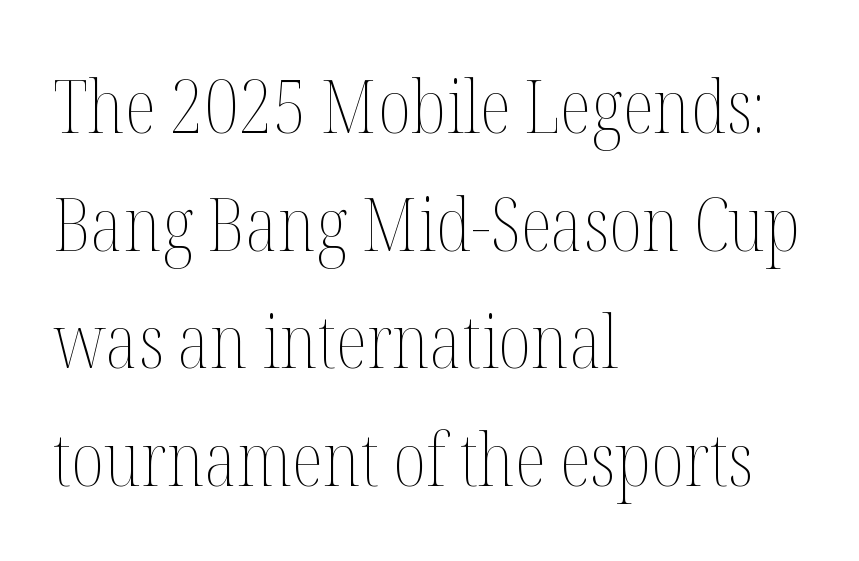
Q: Is the text bold? A: No.
Q: Is the text italic (slanted)? A: No, it is upright.
Q: Is the text underlined? A: No.
Q: How is the paragraph aligned? A: Left-aligned.
Q: Is the spacing between letters normal or unusually wide? A: Normal.
Q: Is the spacing between lines tight, normal or loose? A: Normal.
Q: Width (condensed, normal, or wide)? A: Condensed.
Q: Stroke contrast? A: Medium.
Q: x-height? A: Medium.
Q: Monospaced? A: No.
